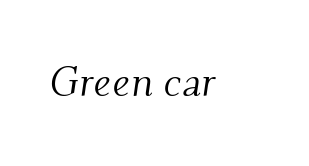
The image shows 42 px light serif type, italic (leaning right); set normal letter spacing, not underlined; medium stroke contrast and a small x-height.
